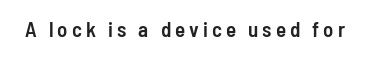
{"italic": "no", "bold": "semi", "underline": "no", "glyph_px": 21}
